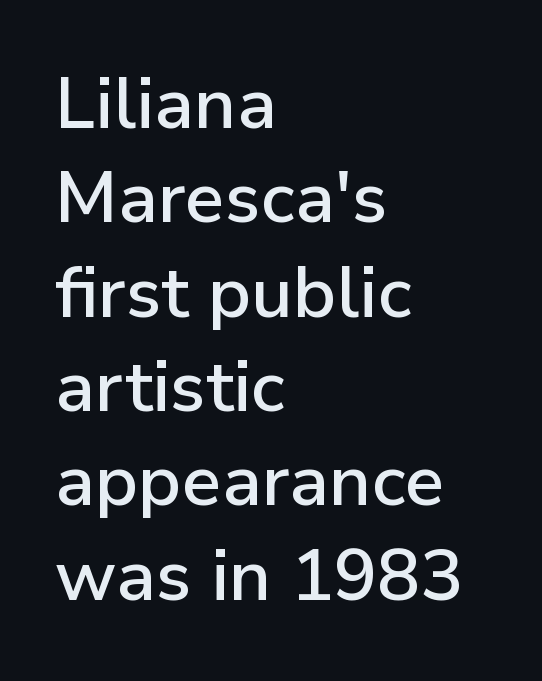
{"serif": "no", "italic": "no", "width": "normal", "stroke_contrast": "low", "x_height": "medium", "monospaced": "no", "underline": "no", "align": "left", "line_spacing": "normal", "line_spacing_ratio": 1.31, "letter_spacing": "normal", "letter_spacing_em": 0.0, "glyph_px": 72}
